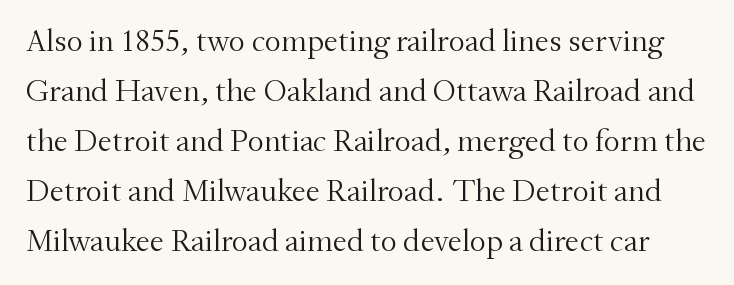
Each row of text sits above clean, open space. The passage shown has conventional tracking throughout. Successive baselines arrive at the customary interval. What kind of face is this? One with serifs.
